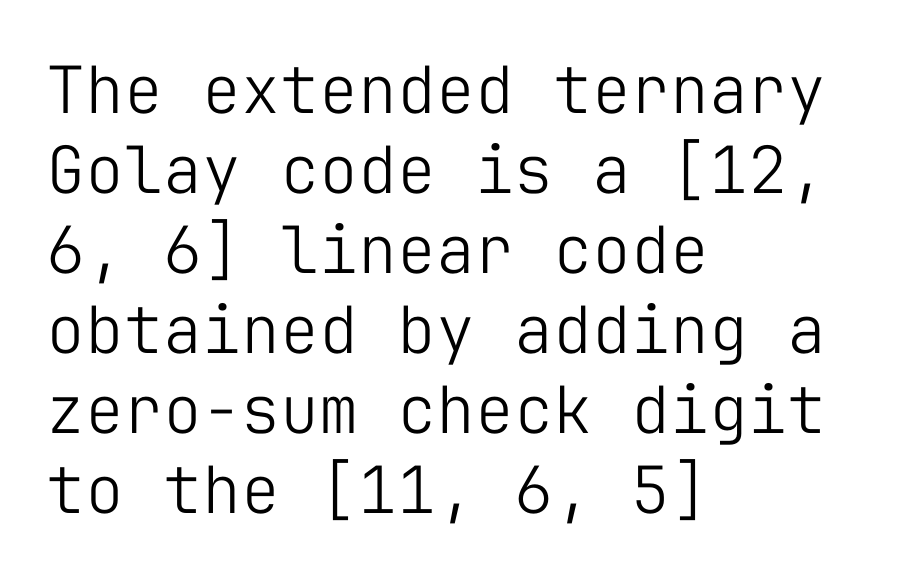
{"serif": "no", "italic": "no", "bold": "no", "weight": "light", "width": "normal", "stroke_contrast": "low", "x_height": "medium", "monospaced": "yes", "underline": "no", "align": "left", "line_spacing_ratio": 1.23, "letter_spacing": "normal", "letter_spacing_em": 0.0, "glyph_px": 65}
